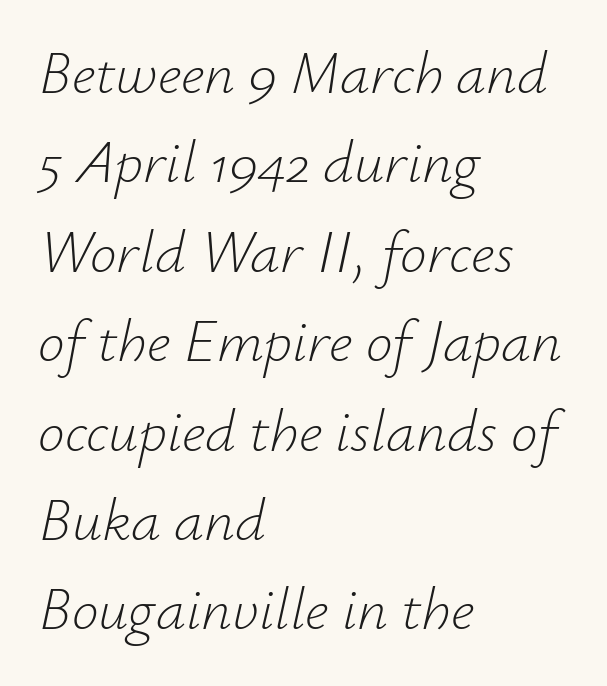
Q: Is the text bold? A: No.
Q: Is the text italic (slanted)? A: Yes, it leans right by about 12 degrees.
Q: Is the text underlined? A: No.
Q: How is the paragraph aligned? A: Left-aligned.
Q: Is the spacing between letters normal or unusually wide? A: Normal.
Q: Is the spacing between lines tight, normal or loose? A: Normal.
Q: Width (condensed, normal, or wide)? A: Normal.
Q: Stroke contrast? A: Low.
Q: x-height? A: Small.
Q: Monospaced? A: No.
